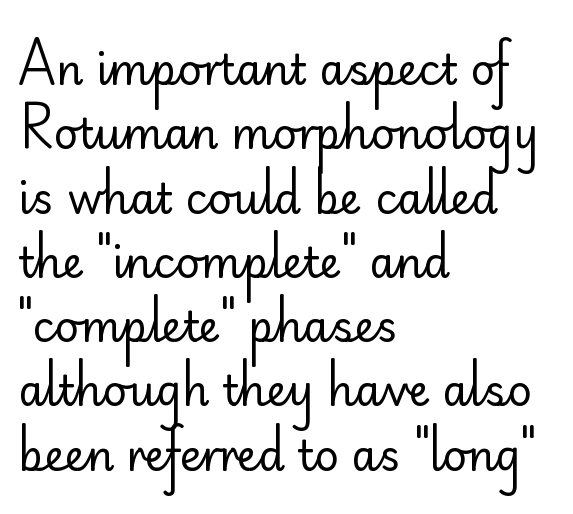
Q: Is the text bold? A: No.
Q: Is the text italic (slanted)? A: No, it is upright.
Q: Is the typeface a serif or a sans-serif typeface? A: Sans-serif.
Q: Is the text underlined? A: No.
Q: How is the paragraph aligned? A: Left-aligned.
Q: Is the spacing between letters normal or unusually wide? A: Normal.
Q: Is the spacing between lines tight, normal or loose? A: Normal.
Q: Width (condensed, normal, or wide)? A: Normal.
Q: Stroke contrast? A: Low.
Q: x-height? A: Small.
Q: Monospaced? A: No.
